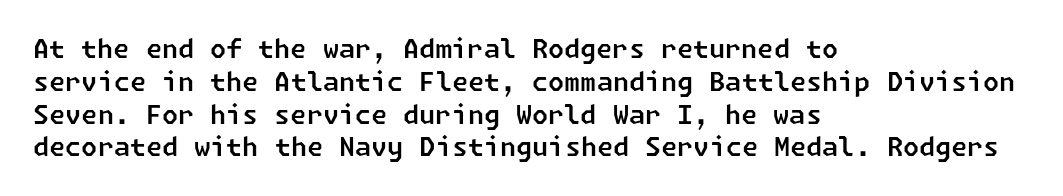
Rows of type keep a routine distance in the vertical direction. These lines stack with their left ends in a neat column. The horizontal fit of the characters is conventional and even. Underline: absent.
